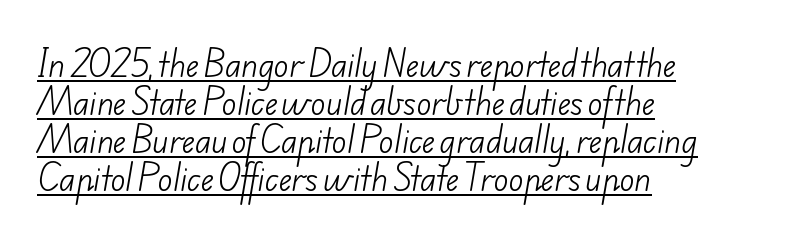
The image shows 31 px light sans-serif type; set left-aligned, line spacing 1.23x, normal letter spacing, underlined; low stroke contrast and a small x-height.
